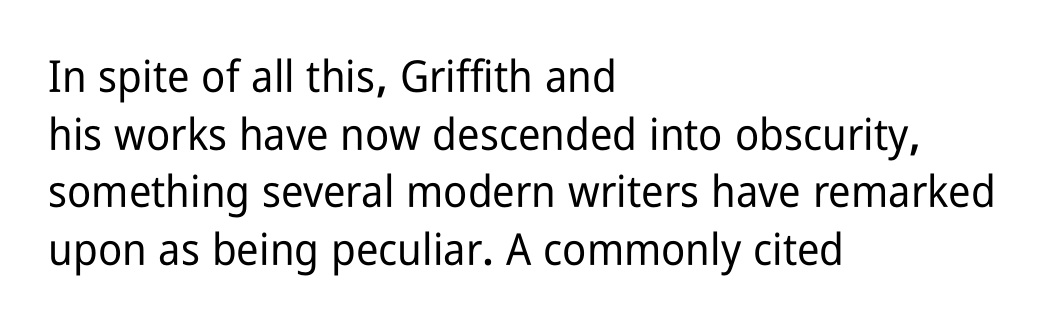
{"serif": "no", "italic": "no", "width": "condensed", "stroke_contrast": "low", "x_height": "medium", "monospaced": "no", "underline": "no", "align": "left", "line_spacing": "normal", "line_spacing_ratio": 1.31, "letter_spacing": "normal", "letter_spacing_em": 0.0, "glyph_px": 44}
